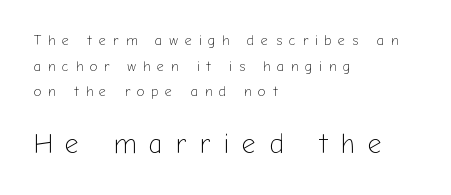
The image shows 27 px text type, upright; set left-aligned, line spacing 1.83x, unusually wide letter spacing (+0.49 em), not underlined; the second (bottom) block is 1.93x larger.
